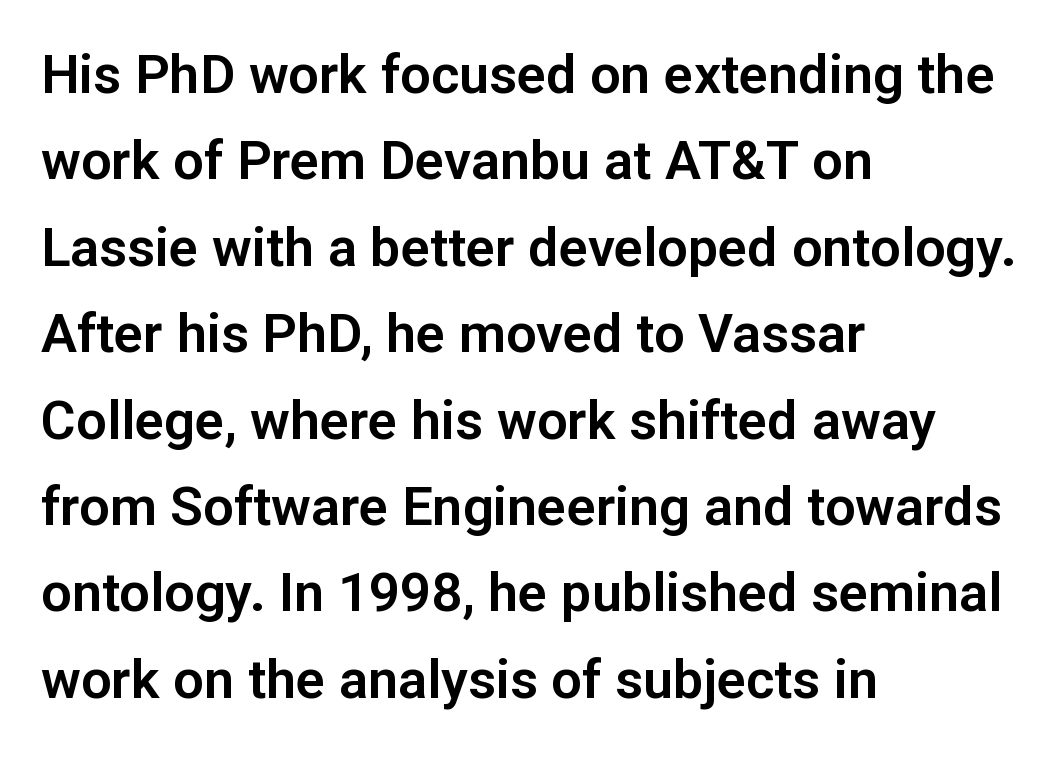
Nothing unusual about the tracking: characters are spaced as the font intends. The letters advance in unequal steps, a hallmark of proportional type. The passage shown is not underscored anywhere. In terms of leading, this rendering sits right in the middle. This is sans-serif lettering, the kind often seen on screens and signage.
